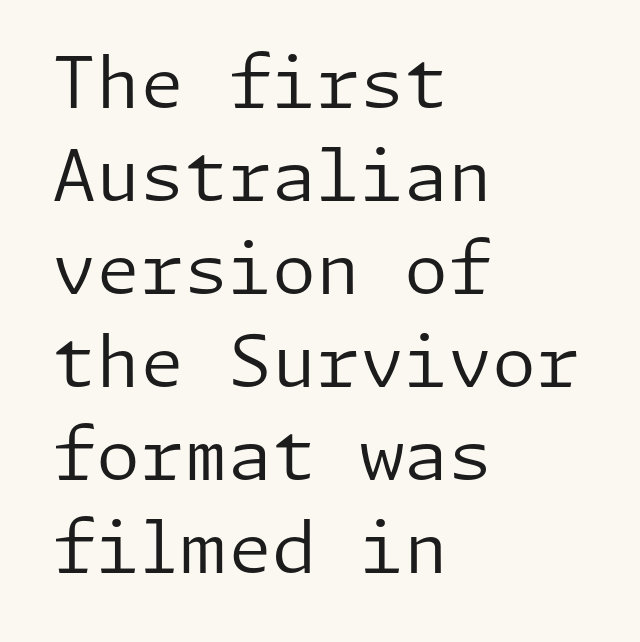
{"serif": "no", "italic": "no", "bold": "no", "weight": "regular", "width": "normal", "stroke_contrast": "low", "x_height": "medium", "underline": "no", "align": "left", "line_spacing": "normal", "line_spacing_ratio": 1.31, "letter_spacing": "normal", "letter_spacing_em": 0.0, "glyph_px": 71}
